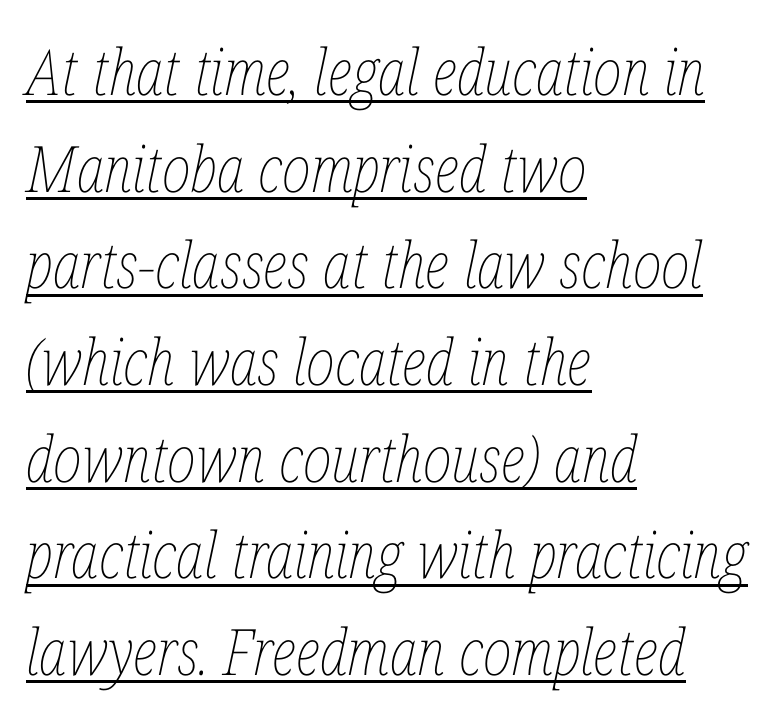
The image shows 64 px thin, condensed type, italic (leaning right); set left-aligned, normal line spacing (1.51x), normal letter spacing, underlined; low stroke contrast and a medium x-height.
